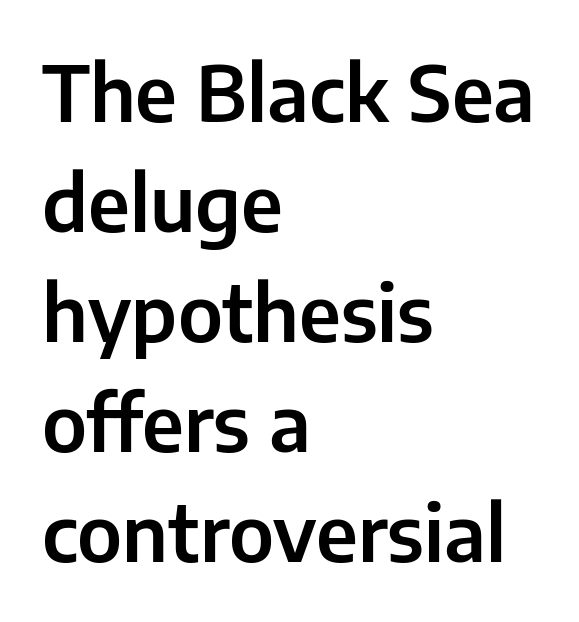
Grotesque or geometric, the face here clearly has no serifs. Observe the ordinary spacing: letters are neighbours, not strangers. Spacing verdict: proportional, widths tailored to each character. Unlike italic type, these characters show no tilt at all. A normal amount of white space separates one row of letters from the next. The space beneath each line is pristine and unruled.
